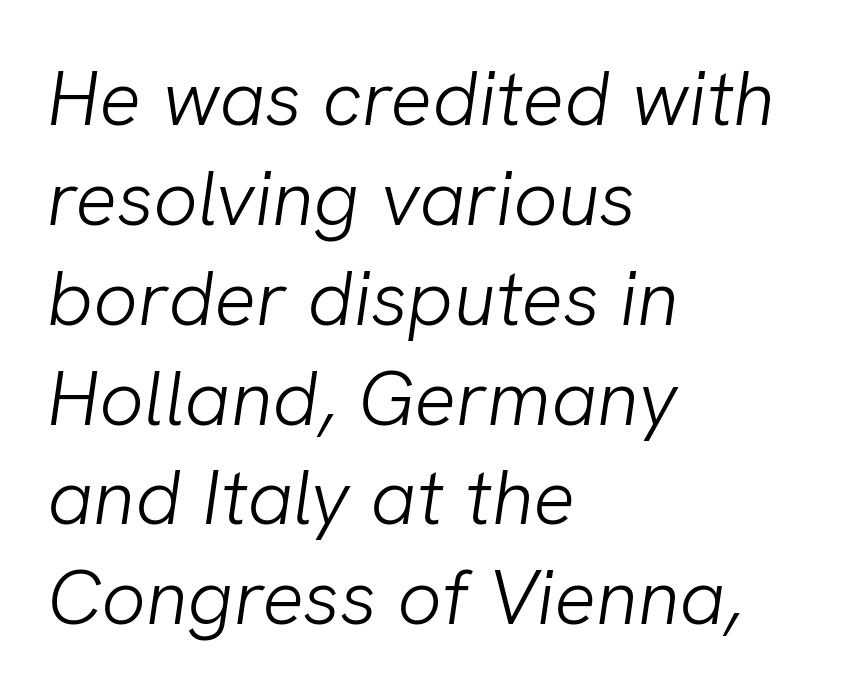
{"serif": "no", "bold": "no", "weight": "light", "width": "normal", "stroke_contrast": "low", "x_height": "medium", "monospaced": "no", "underline": "no", "align": "left", "line_spacing": "normal", "line_spacing_ratio": 1.28, "letter_spacing": "normal", "letter_spacing_em": 0.0, "glyph_px": 78}
